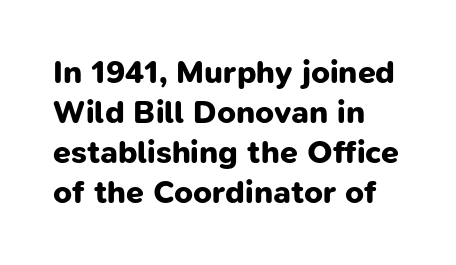
{"serif": "no", "bold": "yes", "weight": "bold", "width": "normal", "stroke_contrast": "low", "x_height": "medium", "monospaced": "no", "underline": "no", "align": "left", "line_spacing": "normal", "line_spacing_ratio": 1.25, "letter_spacing": "normal", "letter_spacing_em": 0.0, "glyph_px": 32}
